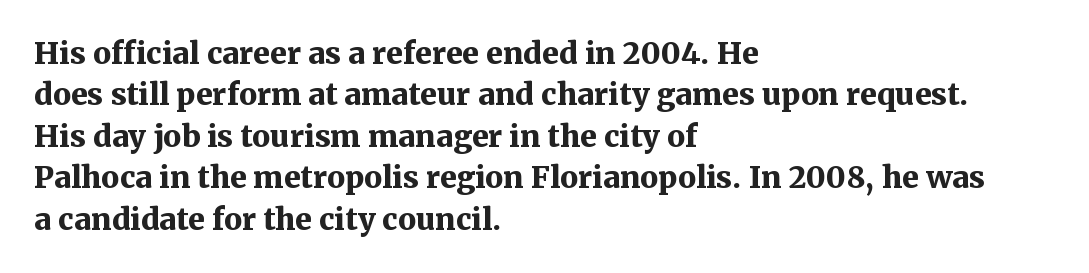
{"serif": "yes", "italic": "no", "bold": "yes", "weight": "bold", "width": "normal", "stroke_contrast": "medium", "x_height": "medium", "monospaced": "no", "underline": "no", "align": "left", "line_spacing": "normal", "line_spacing_ratio": 1.38, "letter_spacing": "normal", "letter_spacing_em": 0.0, "glyph_px": 30}
